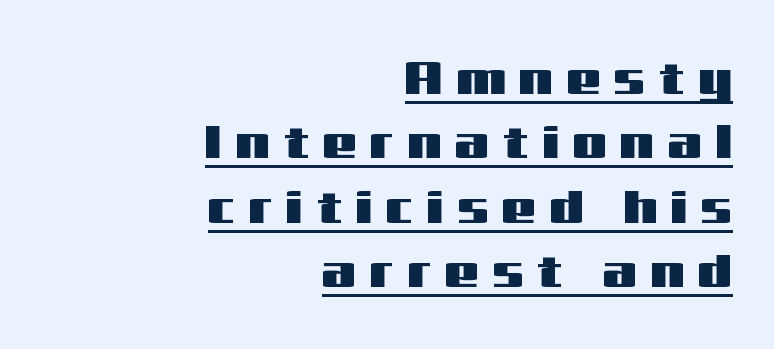
The image shows 48 px wide sans-serif type, upright; set right-aligned, normal line spacing (1.34x), unusually wide letter spacing (+0.29 em), underlined; medium stroke contrast and a medium x-height.
